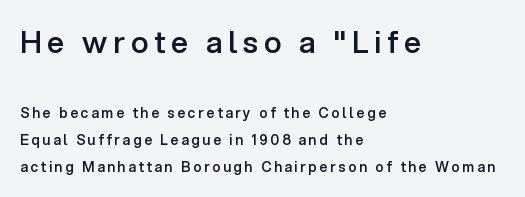
The image shows 30 px semibold sans-serif type, upright; set left-aligned, loose line spacing (1.93x), not underlined; the first (top) block is 2.14x larger; low stroke contrast and a medium x-height.
